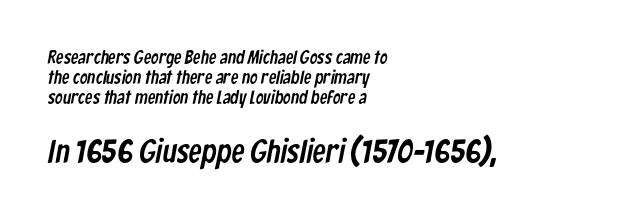
The image shows 33 px condensed sans-serif type; set left-aligned, tight line spacing (1.04x), normal letter spacing, not underlined; the second (bottom) block is 1.74x larger; low stroke contrast and a medium x-height.
